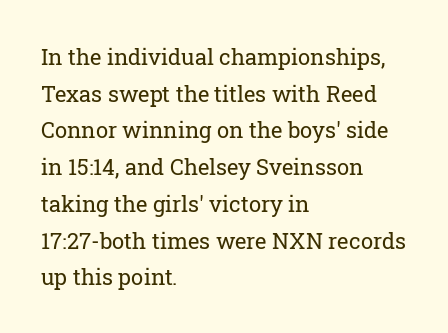
On a weight scale, this lands at 450 or below. Every row of glyphs begins at an identical x-position on the left. A typesetter would call this zero additional tracking. The specimen reads as upright at a glance. If you measured baseline to baseline, you'd find a middling distance. Lines of text with bare space underneath.
